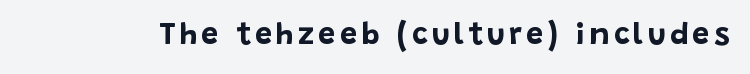
{"serif": "no", "italic": "no", "bold": "yes", "weight": "bold", "width": "normal", "stroke_contrast": "low", "x_height": "large", "monospaced": "no", "underline": "no", "glyph_px": 31}
